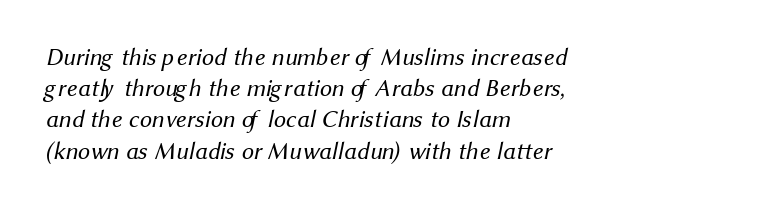
Q: Is the text bold? A: No.
Q: Is the text underlined? A: No.
Q: How is the paragraph aligned? A: Left-aligned.
Q: Is the spacing between letters normal or unusually wide? A: Normal.
Q: Is the spacing between lines tight, normal or loose? A: Normal.
